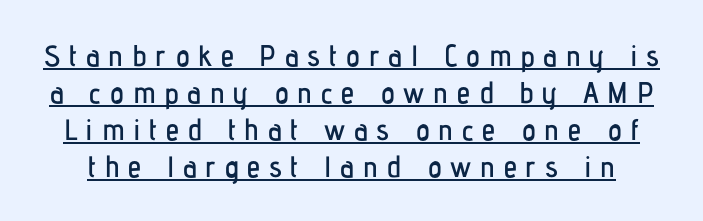
Type style note: lacks serifs. The axis of the letterforms is exactly vertical. Emphasis is given by a line drawn under the lettering. This rendering widens character spacing well past its baseline value. The rendering uses natural spacing where letterforms have individual widths.
